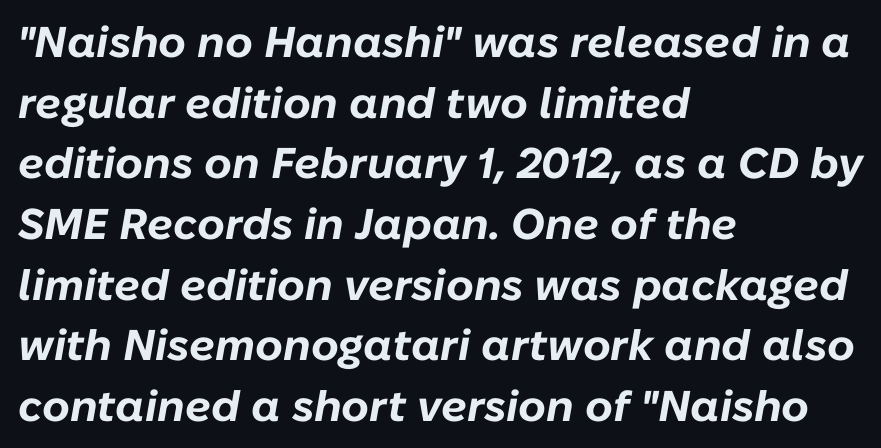
Q: Is the text bold? A: Yes.
Q: Is the text italic (slanted)? A: Yes, it leans right by about 10 degrees.
Q: Is the text underlined? A: No.
Q: How is the paragraph aligned? A: Left-aligned.
Q: Is the spacing between letters normal or unusually wide? A: Normal.
Q: Is the spacing between lines tight, normal or loose? A: Normal.
Q: Width (condensed, normal, or wide)? A: Normal.
Q: Stroke contrast? A: Low.
Q: x-height? A: Medium.
Q: Monospaced? A: No.
